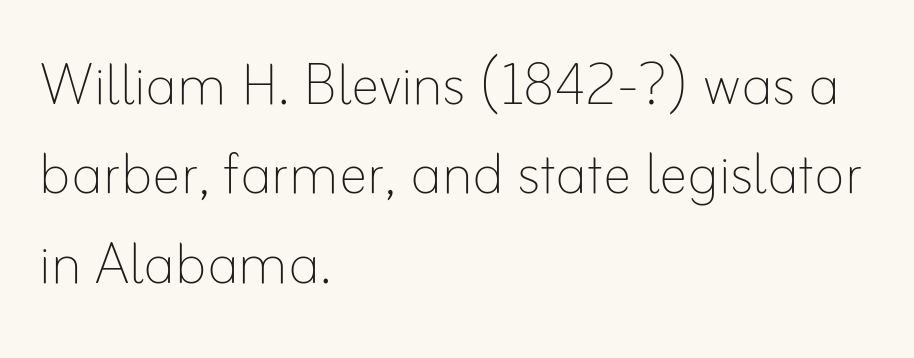
Q: Is the text bold? A: No.
Q: Is the text italic (slanted)? A: No, it is upright.
Q: Is the text underlined? A: No.
Q: How is the paragraph aligned? A: Left-aligned.
Q: Is the spacing between letters normal or unusually wide? A: Normal.
Q: Width (condensed, normal, or wide)? A: Normal.
Q: Stroke contrast? A: Low.
Q: x-height? A: Small.
Q: Monospaced? A: No.
